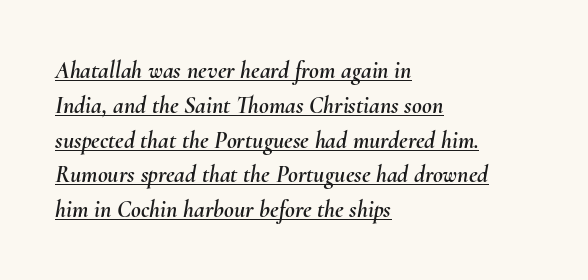
Regular leading. Has an underline been added? It has. A typesetter would call this zero additional tracking. The text block is weighted toward the left margin, trailing off unevenly rightward. Emphasis-style slanted type is in use.
